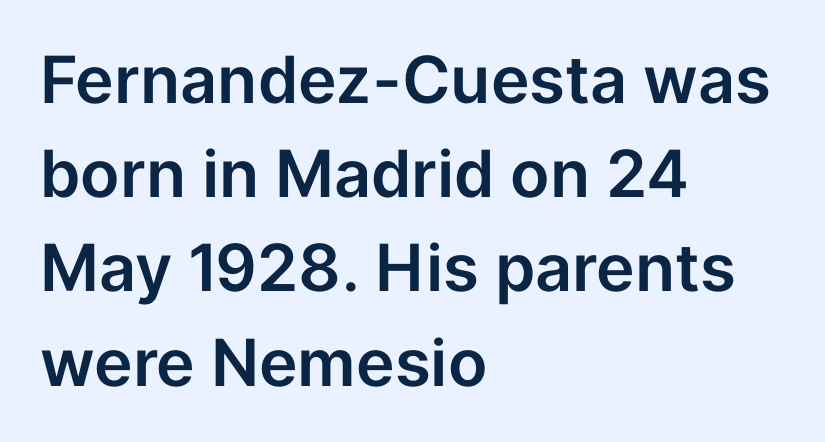
No word sits above an underline. The typeface chosen for these lines omits serifs. Italic? Not at all — the glyphs are vertical. These lines are rendered in a variable-pitch font. The lines are quadded left.
